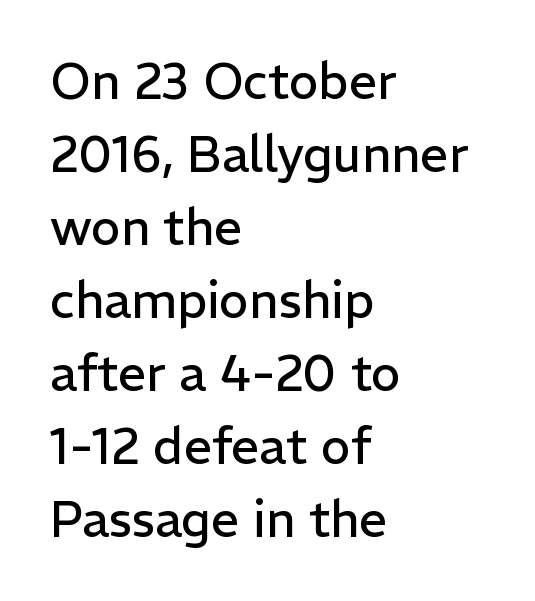
Q: Is the text bold? A: No.
Q: Is the text italic (slanted)? A: No, it is upright.
Q: Is the typeface a serif or a sans-serif typeface? A: Sans-serif.
Q: Is the text underlined? A: No.
Q: How is the paragraph aligned? A: Left-aligned.
Q: Is the spacing between letters normal or unusually wide? A: Normal.
Q: Is the spacing between lines tight, normal or loose? A: Normal.
Q: Width (condensed, normal, or wide)? A: Normal.
Q: Stroke contrast? A: Low.
Q: x-height? A: Medium.
Q: Monospaced? A: No.
